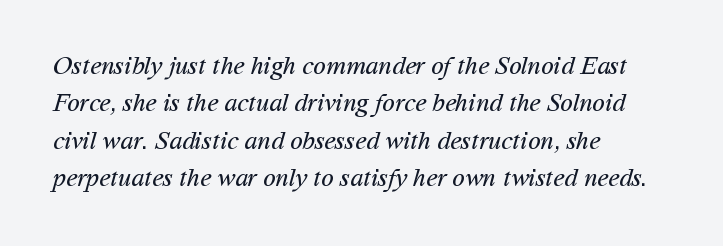
The image shows 26 px text type; set left-aligned, normal line spacing (1.44x), normal letter spacing, not underlined.
